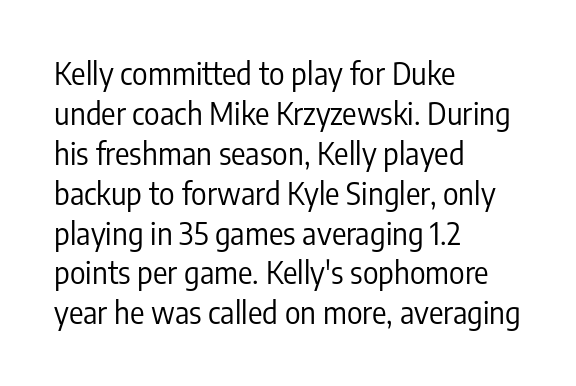
Q: Is the text bold? A: No.
Q: Is the text italic (slanted)? A: No, it is upright.
Q: Is the typeface a serif or a sans-serif typeface? A: Sans-serif.
Q: Is the text underlined? A: No.
Q: How is the paragraph aligned? A: Left-aligned.
Q: Is the spacing between letters normal or unusually wide? A: Normal.
Q: Is the spacing between lines tight, normal or loose? A: Normal.
Q: Width (condensed, normal, or wide)? A: Condensed.
Q: Stroke contrast? A: Low.
Q: x-height? A: Medium.
Q: Monospaced? A: No.
